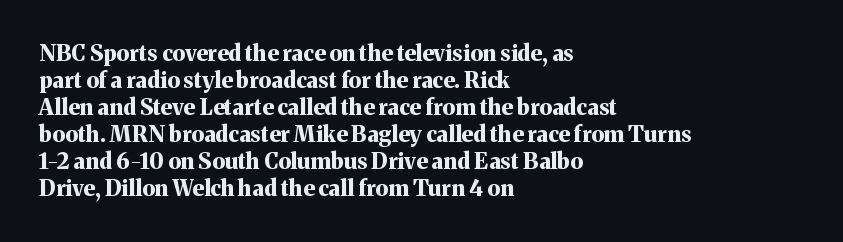
The setting favours the left margin, as ordinary paragraphs usually do. The strip under each line holds only bare page. Every letter is thick-stroked: bold, no question. In terms of posture, this sample is upright. Is the letter spacing exaggerated? No — it looks like the ordinary default.
